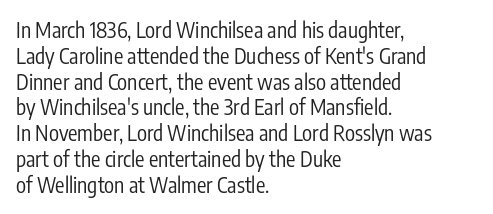
Q: Is the text bold? A: No.
Q: Is the text italic (slanted)? A: No, it is upright.
Q: Is the text underlined? A: No.
Q: How is the paragraph aligned? A: Left-aligned.
Q: Is the spacing between letters normal or unusually wide? A: Normal.
